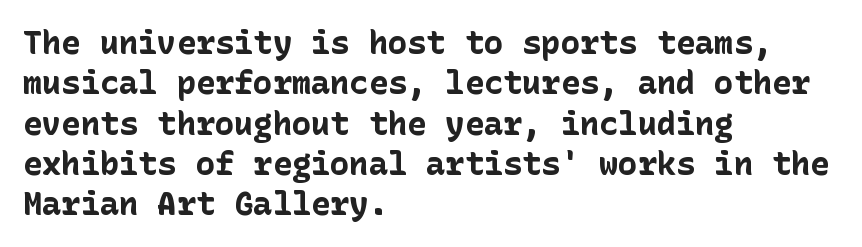
The image shows 32 px bold sans-serif type, upright; set left-aligned, normal line spacing (1.26x), normal letter spacing, not underlined; low stroke contrast and a medium x-height.
